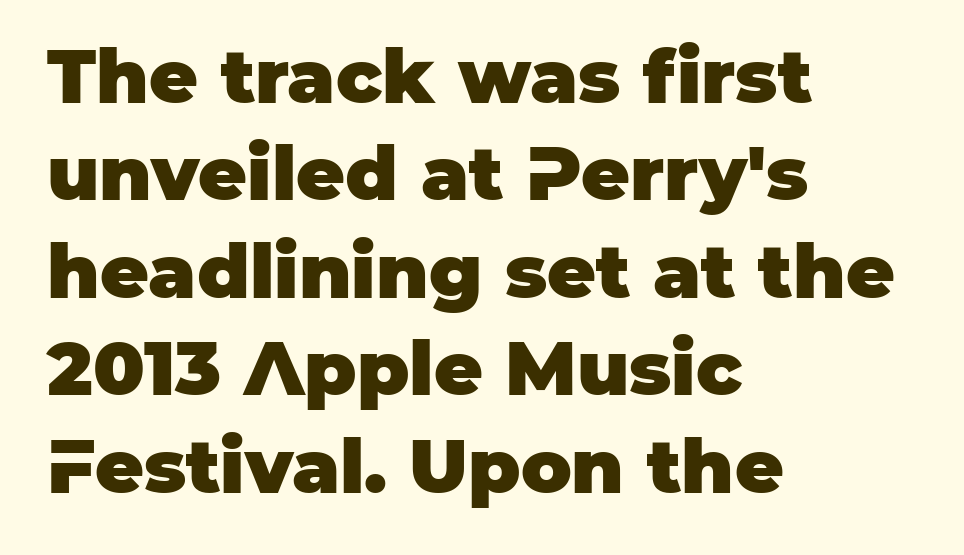
Casual observation: everything's shoved over to the left. Heavy-handed strokes throughout: this text is bold. The gap between lines stays unmarked. Note the varied advance widths — an 'i' is clearly narrower than an 'm'.
